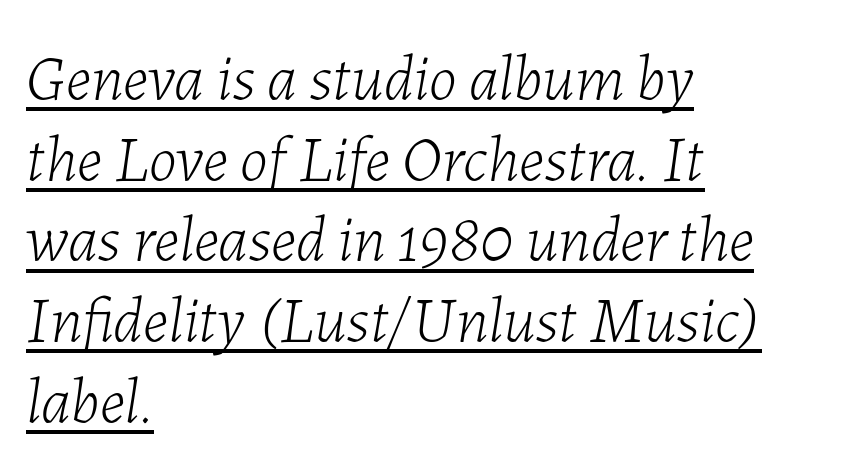
{"italic": "yes", "lean": "right", "slant_degrees": 7, "bold": "no", "weight": "light", "width": "normal", "stroke_contrast": "low", "x_height": "medium", "monospaced": "no", "underline": "yes", "align": "left", "line_spacing": "normal", "line_spacing_ratio": 1.26, "letter_spacing": "normal", "letter_spacing_em": 0.0, "glyph_px": 64}
